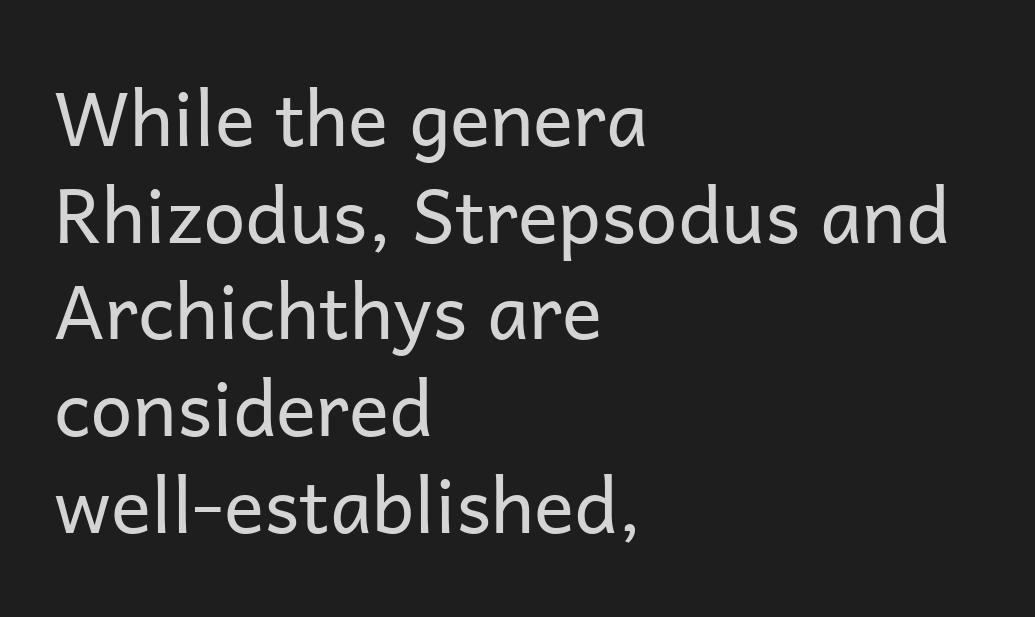
Q: Is the text bold? A: No.
Q: Is the text italic (slanted)? A: No, it is upright.
Q: Is the typeface a serif or a sans-serif typeface? A: Sans-serif.
Q: Is the text underlined? A: No.
Q: How is the paragraph aligned? A: Left-aligned.
Q: Is the spacing between letters normal or unusually wide? A: Normal.
Q: Is the spacing between lines tight, normal or loose? A: Normal.
Q: Width (condensed, normal, or wide)? A: Normal.
Q: Stroke contrast? A: Low.
Q: x-height? A: Medium.
Q: Monospaced? A: No.
